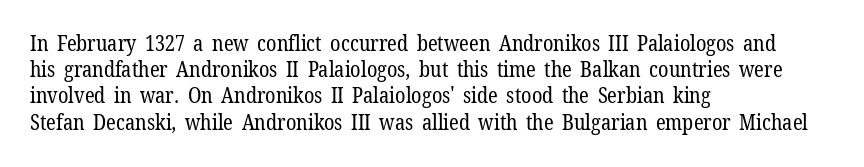
The image shows 21 px text type, upright; set left-aligned, normal line spacing (1.25x), normal letter spacing, not underlined.
